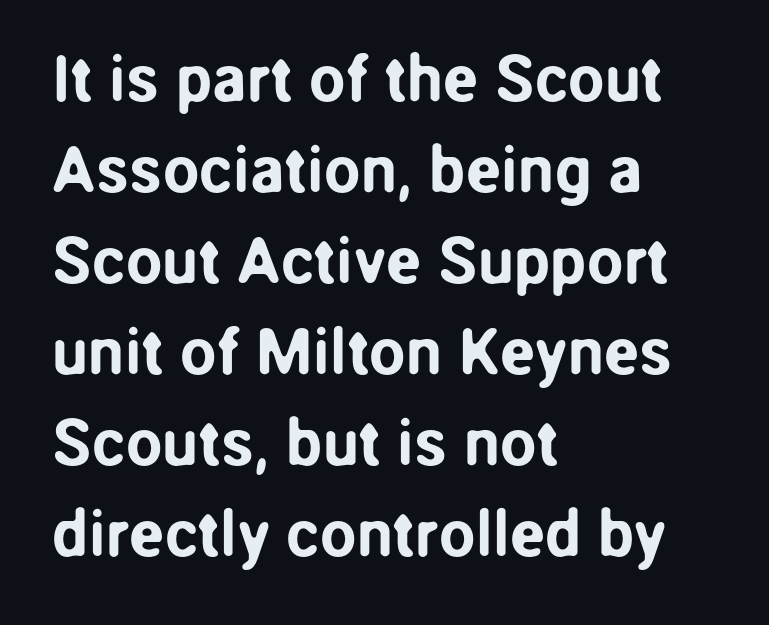
Spacing verdict: proportional, widths tailored to each character. You can tell it's not italic because the verticals are truly vertical. The passage is arranged the way most books set body copy — flush left. The characters display no serif detailing; their extremities are plain. A typesetter would call this zero additional tracking. Only glyphs here, with clear space below each row.
